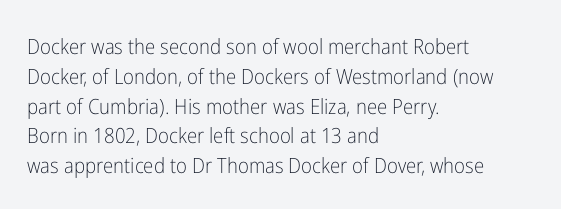
The image shows 21 px text type, upright; set left-aligned, normal line spacing (1.42x), normal letter spacing, not underlined.
